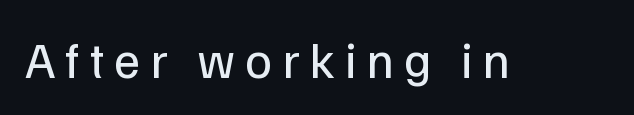
Each letter's strokes conclude bluntly, with no projecting serifs. Bare-footed words on every line. Rendered with straight, roman letterforms. Vertical stems look standard width or narrower in stroke. Note the varied advance widths — an 'i' is clearly narrower than an 'm'.
